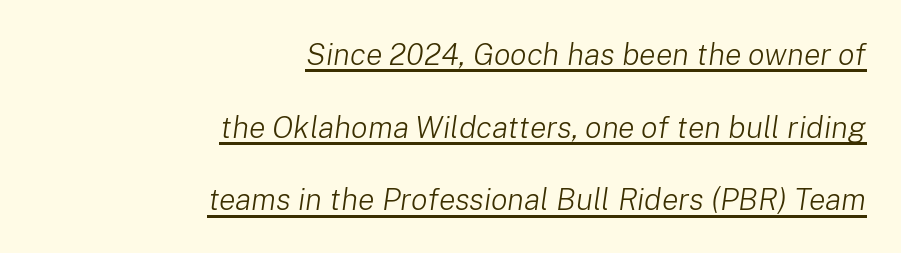
Nobody touched the tracking dial on this one. Interline gaps are noticeably wide in this sample. This sample has the flowing, uneven cadence of proportional lettering. The rendering anchors every line to the right-hand side.
